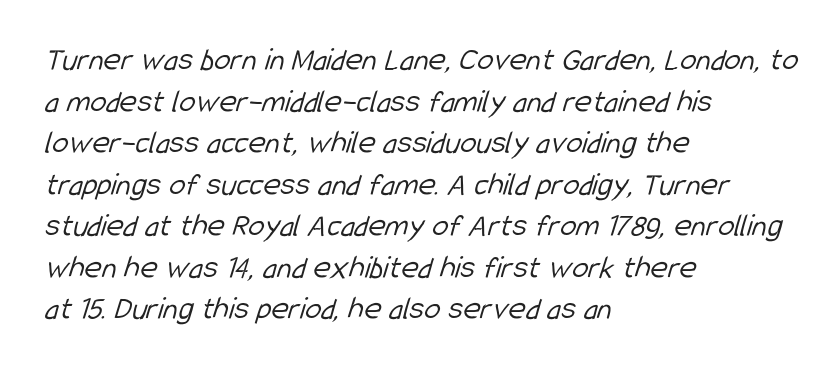
The image shows 33 px light, condensed sans-serif type; set left-aligned, normal line spacing (1.26x), normal letter spacing, not underlined; low stroke contrast and a medium x-height.
